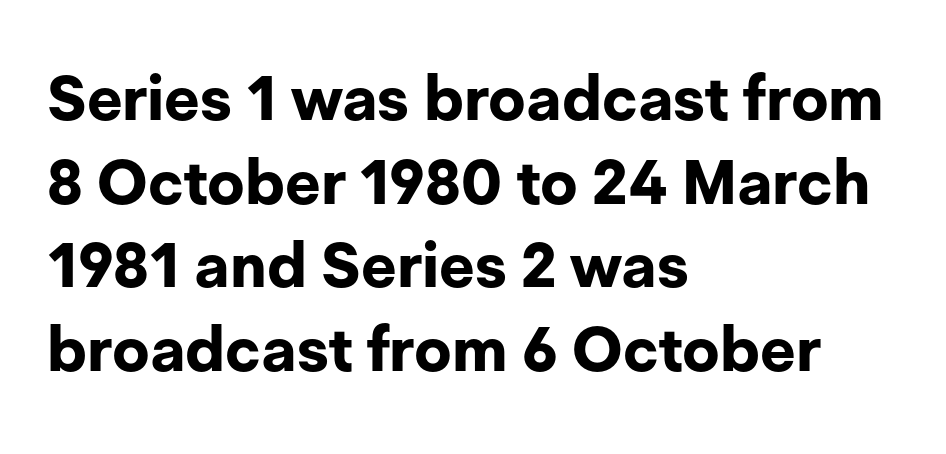
The image shows 62 px bold sans-serif type, upright; set left-aligned, normal line spacing (1.35x), normal letter spacing, not underlined; low stroke contrast and a medium x-height.
